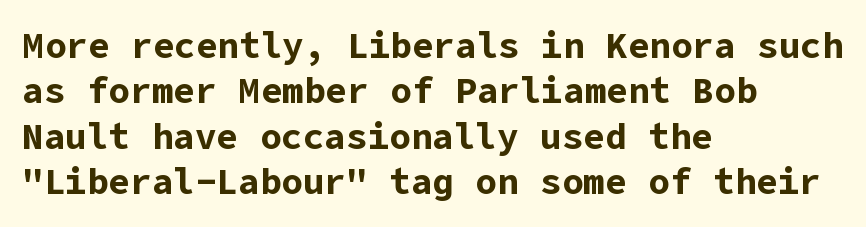
Q: Is the text bold? A: Yes.
Q: Is the text italic (slanted)? A: No, it is upright.
Q: Is the typeface a serif or a sans-serif typeface? A: Sans-serif.
Q: Is the text underlined? A: No.
Q: How is the paragraph aligned? A: Left-aligned.
Q: Is the spacing between letters normal or unusually wide? A: Normal.
Q: Is the spacing between lines tight, normal or loose? A: Normal.
Q: Width (condensed, normal, or wide)? A: Normal.
Q: Stroke contrast? A: Low.
Q: x-height? A: Medium.
